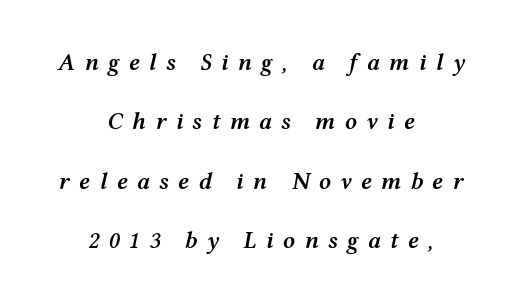
{"italic": "yes", "lean": "right", "slant_degrees": 12, "bold": "semi", "underline": "no", "align": "center", "line_spacing": "loose", "line_spacing_ratio": 2.47, "letter_spacing": "wide", "letter_spacing_em": 0.38, "glyph_px": 24}
